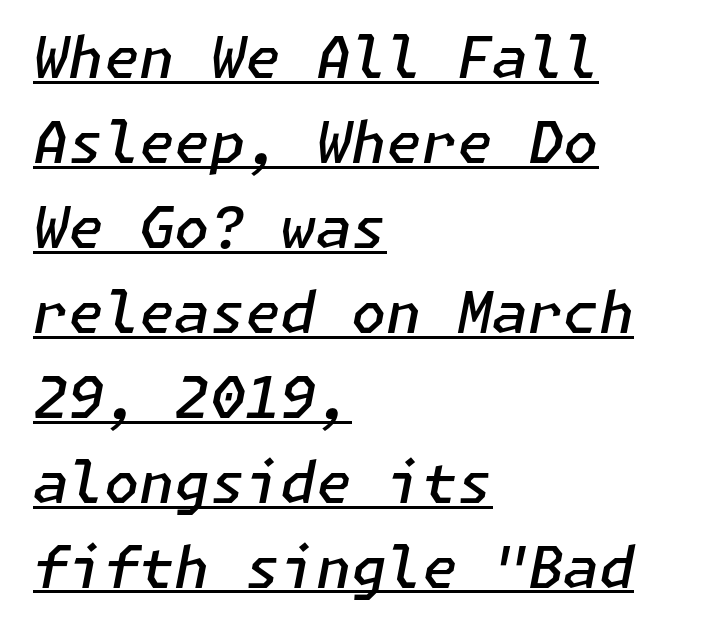
The image shows 57 px semibold type, italic (leaning right); set left-aligned, normal line spacing (1.49x), normal letter spacing, underlined; low stroke contrast and a medium x-height.
